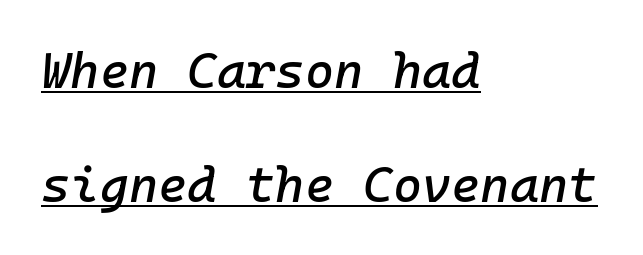
The image shows 50 px text type, italic (leaning right); set left-aligned, loose line spacing (2.28x), normal letter spacing, underlined; low stroke contrast and a medium x-height.
